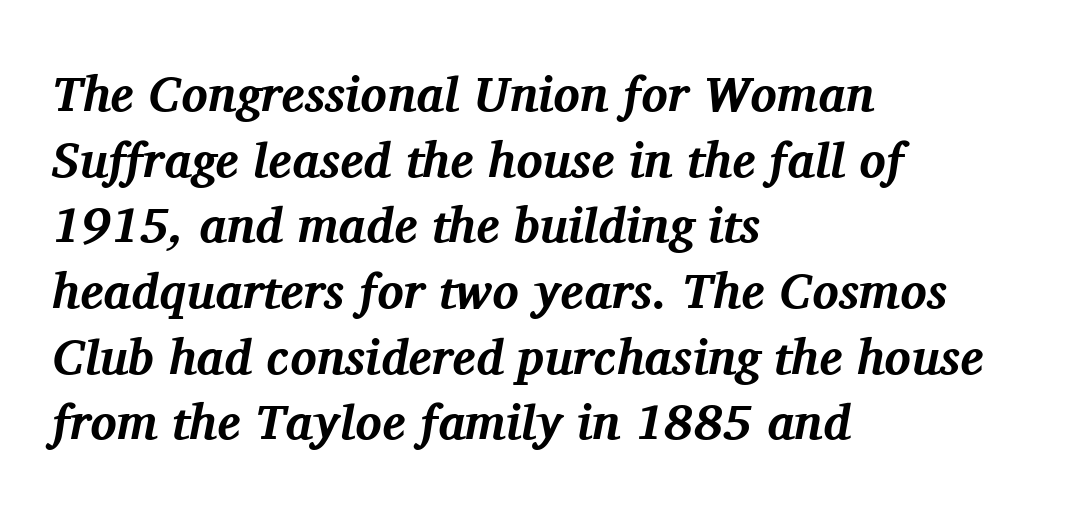
{"serif": "yes", "italic": "yes", "lean": "right", "slant_degrees": 11, "bold": "yes", "weight": "bold", "width": "normal", "stroke_contrast": "medium", "x_height": "medium", "monospaced": "no", "underline": "no", "align": "left", "line_spacing": "normal", "line_spacing_ratio": 1.34, "letter_spacing": "normal", "letter_spacing_em": 0.0, "glyph_px": 49}
